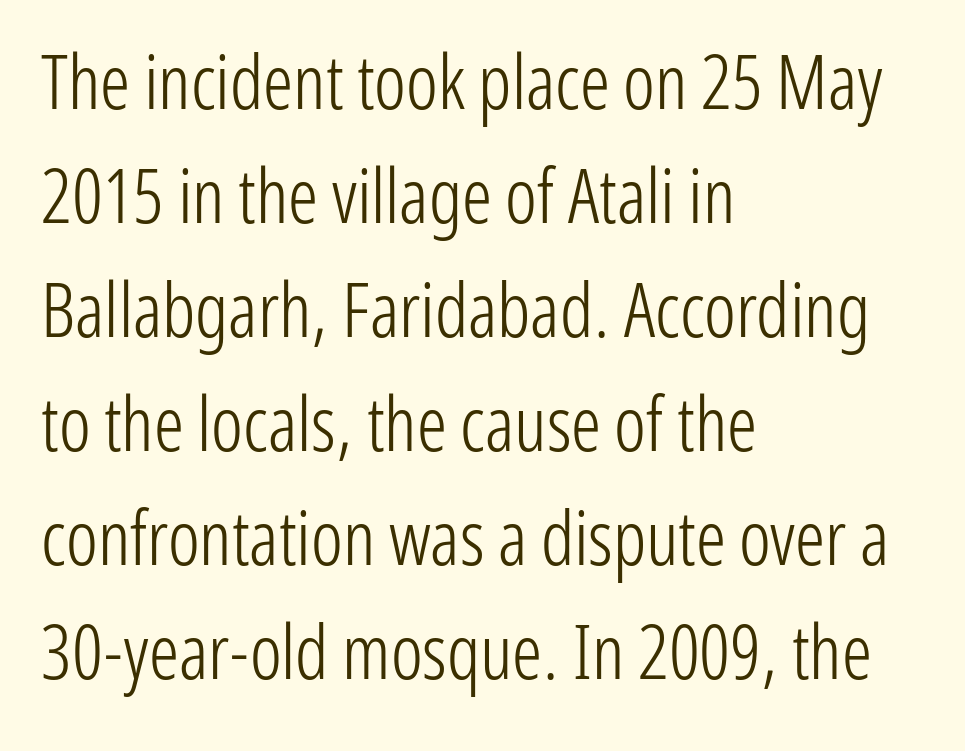
Q: Is the text bold? A: No.
Q: Is the text italic (slanted)? A: No, it is upright.
Q: Is the typeface a serif or a sans-serif typeface? A: Sans-serif.
Q: Is the text underlined? A: No.
Q: How is the paragraph aligned? A: Left-aligned.
Q: Is the spacing between letters normal or unusually wide? A: Normal.
Q: Is the spacing between lines tight, normal or loose? A: Normal.
Q: Width (condensed, normal, or wide)? A: Condensed.
Q: Stroke contrast? A: Low.
Q: x-height? A: Medium.
Q: Monospaced? A: No.
